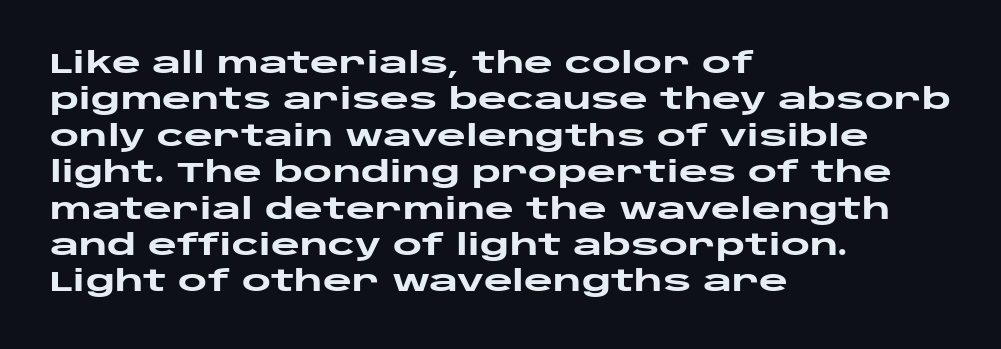
The image shows 28 px heavy, wide sans-serif type, upright; set left-aligned, normal line spacing (1.3x), normal letter spacing, not underlined; low stroke contrast and a large x-height.
